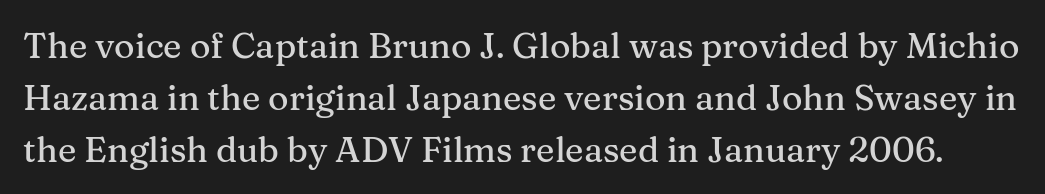
The image shows 35 px serif type, upright; set normal line spacing (1.48x), normal letter spacing, not underlined; medium stroke contrast and a medium x-height.
